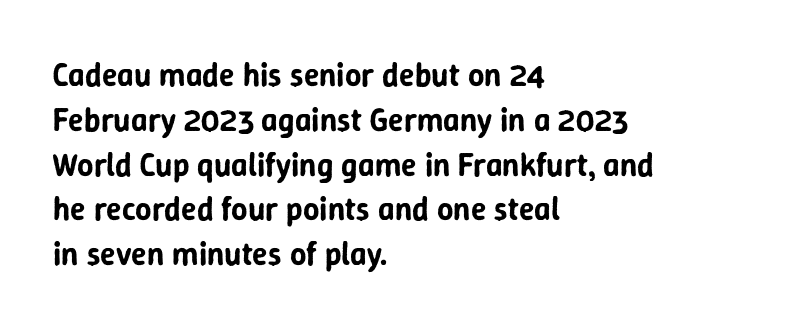
{"serif": "no", "italic": "no", "width": "normal", "stroke_contrast": "low", "x_height": "medium", "monospaced": "no", "underline": "no", "align": "left", "line_spacing": "normal", "line_spacing_ratio": 1.4, "letter_spacing": "normal", "letter_spacing_em": 0.0, "glyph_px": 32}
